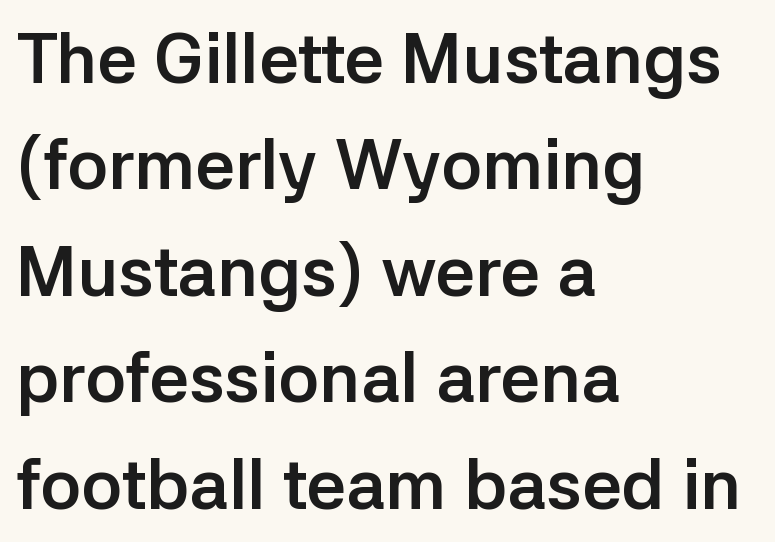
The image shows 70 px semibold sans-serif type, upright; set left-aligned, normal line spacing (1.52x), normal letter spacing, not underlined; low stroke contrast and a medium x-height.
